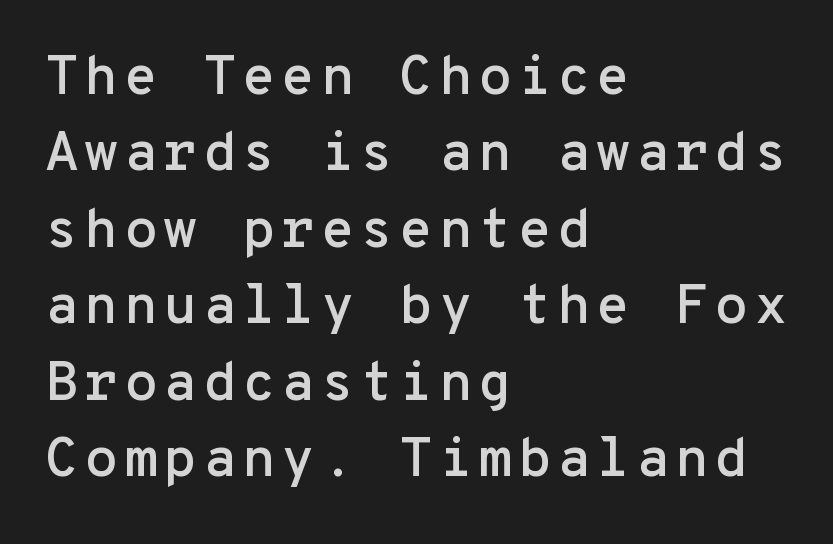
{"serif": "no", "italic": "no", "width": "normal", "stroke_contrast": "low", "x_height": "medium", "monospaced": "yes", "underline": "no", "align": "left", "line_spacing": "normal", "line_spacing_ratio": 1.39, "glyph_px": 55}
